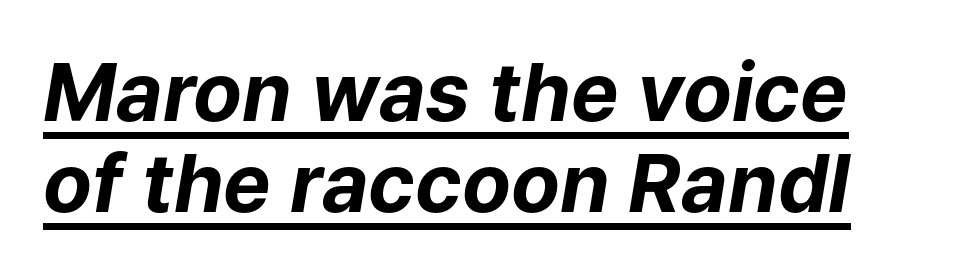
{"italic": "yes", "lean": "right", "slant_degrees": 9, "bold": "yes", "weight": "bold", "width": "normal", "stroke_contrast": "low", "x_height": "medium", "monospaced": "no", "underline": "yes", "line_spacing": "tight", "line_spacing_ratio": 1.14, "letter_spacing": "normal", "letter_spacing_em": 0.0, "glyph_px": 80}
